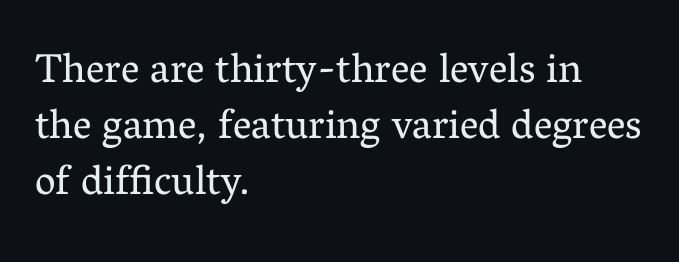
Observe the serifs anchoring each vertical stroke in this sample. What's the leading like? Ordinary, nothing unusual. The foot of each line stays bare and open. Alignment: flush left. Think of a printed novel: that variable character pitch is what you see here. The letters stand upright; this is a roman face.
